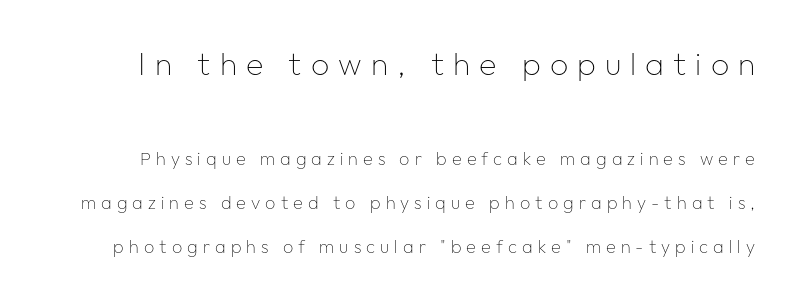
Stroke thickness stays within the range of a standard reading face or lighter. The face used here appears at its bigger size in the upper chunk. The passage shown is typeset with a sans-serif family. If you drew a line through each stem, it would be perfectly vertical. Only glyphs here, with clear space below each row.
